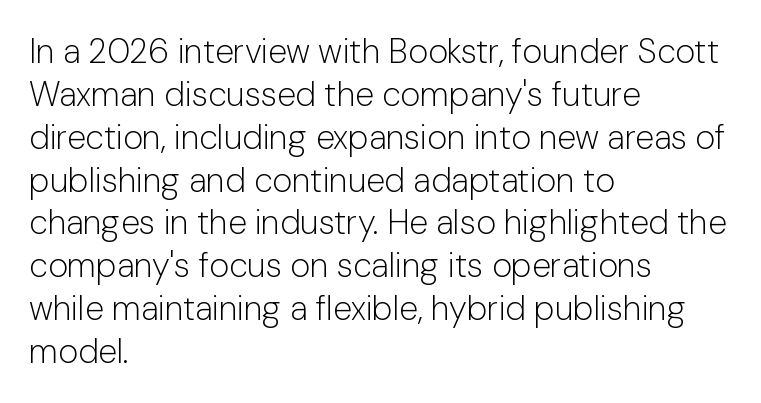
Style check: upright. Classification — sans serif. The rendering keeps characters at their native spacing. If you measured baseline to baseline, you'd find a middling distance. Alignment: flush left.
